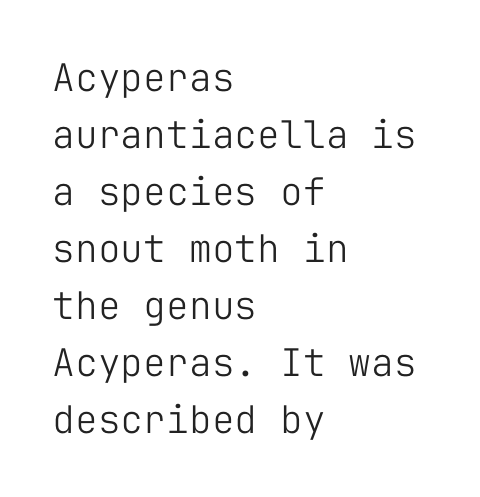
Q: Is the text bold? A: No.
Q: Is the text italic (slanted)? A: No, it is upright.
Q: Is the typeface a serif or a sans-serif typeface? A: Sans-serif.
Q: Is the text underlined? A: No.
Q: How is the paragraph aligned? A: Left-aligned.
Q: Is the spacing between letters normal or unusually wide? A: Normal.
Q: Is the spacing between lines tight, normal or loose? A: Normal.
Q: Width (condensed, normal, or wide)? A: Normal.
Q: Stroke contrast? A: Low.
Q: x-height? A: Medium.
Q: Monospaced? A: Yes.
